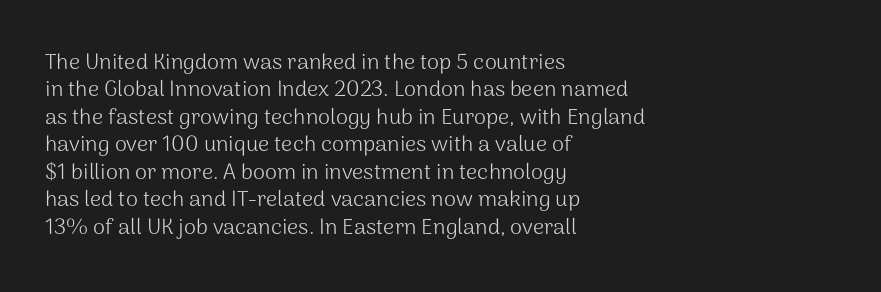
Counters stay open thanks to moderate or lighter strokes. All the whitespace from short lines collects on the right. Normally led — the rows are evenly, conventionally spaced. The glyphs are unaccompanied by any horizontal stroke below them.
